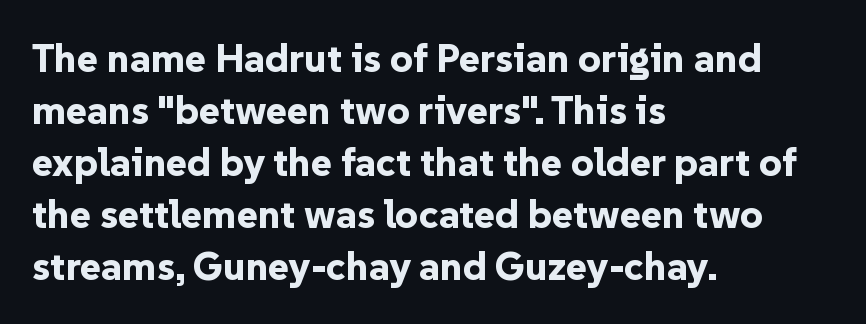
The specimen omits any rule beneath the text block's lines. Set as a true bold cut, around the 700 mark. Observe the absence of serifs on each vertical stroke in this sample. Character widths vary here, with narrow letters taking less room than wide ones. Every stem runs plumb, perpendicular to the baseline. Is there much room between lines? A standard amount, neither cramped nor airy.
